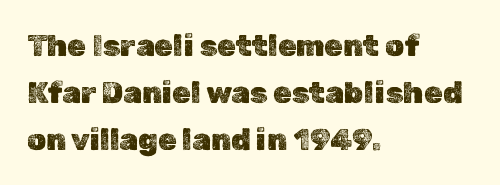
Q: Is the text italic (slanted)? A: No, it is upright.
Q: Is the text underlined? A: No.
Q: How is the paragraph aligned? A: Left-aligned.
Q: Is the spacing between letters normal or unusually wide? A: Normal.
Q: Is the spacing between lines tight, normal or loose? A: Normal.
Q: Width (condensed, normal, or wide)? A: Normal.
Q: x-height? A: Medium.
Q: Monospaced? A: No.
